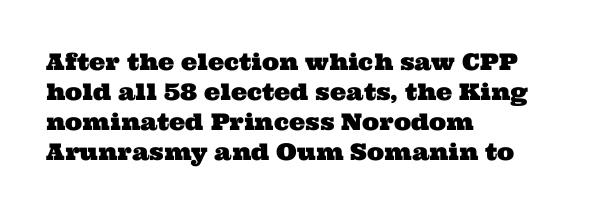
Q: Is the text underlined? A: No.
Q: How is the paragraph aligned? A: Left-aligned.
Q: Is the spacing between letters normal or unusually wide? A: Normal.
Q: Is the spacing between lines tight, normal or loose? A: Normal.
